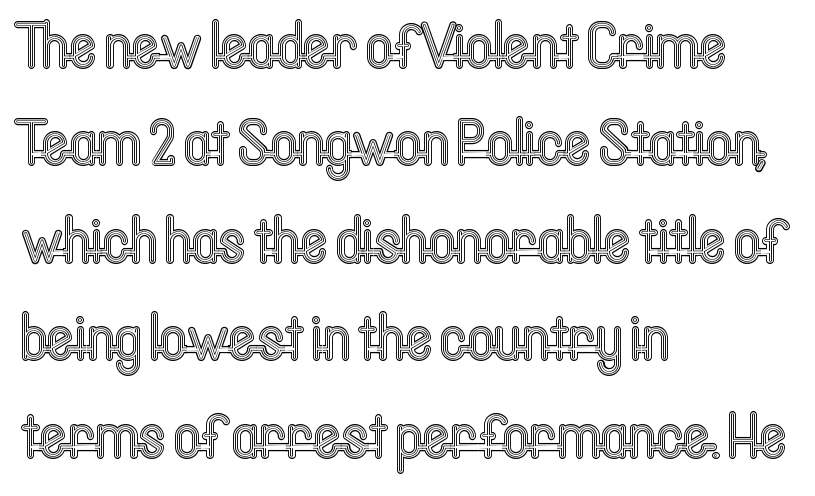
{"italic": "no", "width": "condensed", "x_height": "medium", "monospaced": "no", "underline": "no", "align": "left", "line_spacing": "normal", "line_spacing_ratio": 1.5, "letter_spacing": "normal", "letter_spacing_em": 0.0, "glyph_px": 65}
